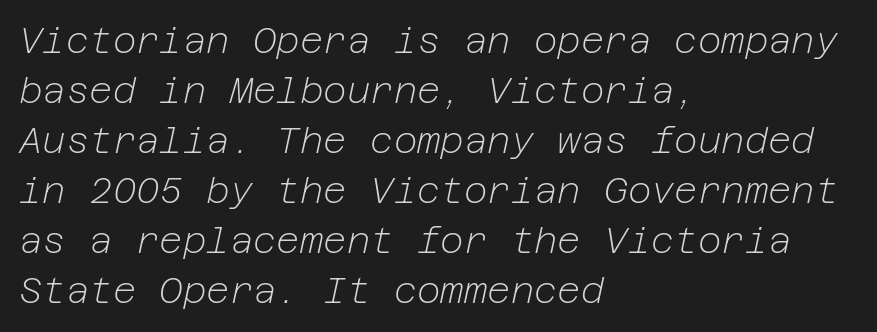
Does the copy run flush right? No — it runs flush left. Check under the words: just untouched page. Tall strokes in this sample are angled rather than plumb. The rows are spaced the way most documents space them. The typeface has the unassuming heft of standard copy or less.
